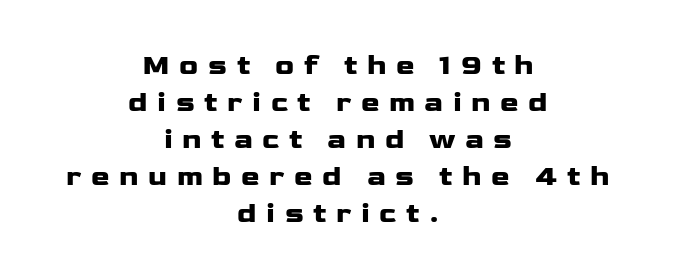
The font's upright variant was chosen for this text. Descenders hang freely into open space. Does the leading feel generous? No, just average. Think of a printed novel: that variable character pitch is what you see here.
